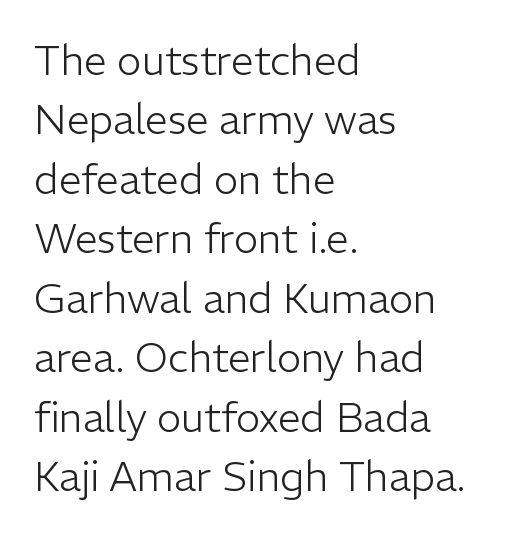
{"serif": "no", "italic": "no", "bold": "no", "weight": "light", "width": "normal", "stroke_contrast": "low", "x_height": "medium", "monospaced": "no", "underline": "no", "align": "left", "line_spacing": "normal", "line_spacing_ratio": 1.45, "letter_spacing": "normal", "letter_spacing_em": 0.0, "glyph_px": 41}
